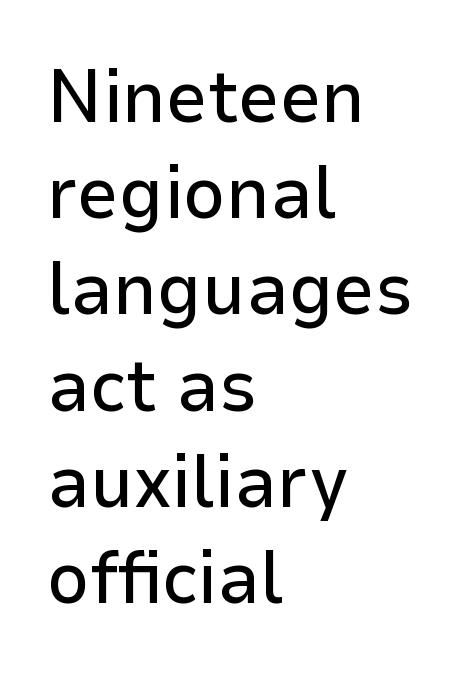
A typesetter would call this leading conventional body-copy spacing. Only glyphs here, with clear space below each row. In terms of letterspacing, this is plain default setting. The compositor pushed each line to the left boundary. Character widths vary here, with narrow letters taking less room than wide ones.
